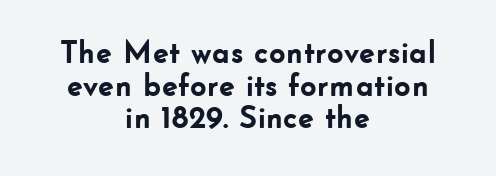
Q: Is the text bold? A: Yes.
Q: Is the text italic (slanted)? A: No, it is upright.
Q: Is the typeface a serif or a sans-serif typeface? A: Sans-serif.
Q: Is the text underlined? A: No.
Q: How is the paragraph aligned? A: Centered.
Q: Is the spacing between letters normal or unusually wide? A: Normal.
Q: Is the spacing between lines tight, normal or loose? A: Tight.
Q: Width (condensed, normal, or wide)? A: Normal.
Q: Stroke contrast? A: Low.
Q: x-height? A: Small.
Q: Monospaced? A: No.
